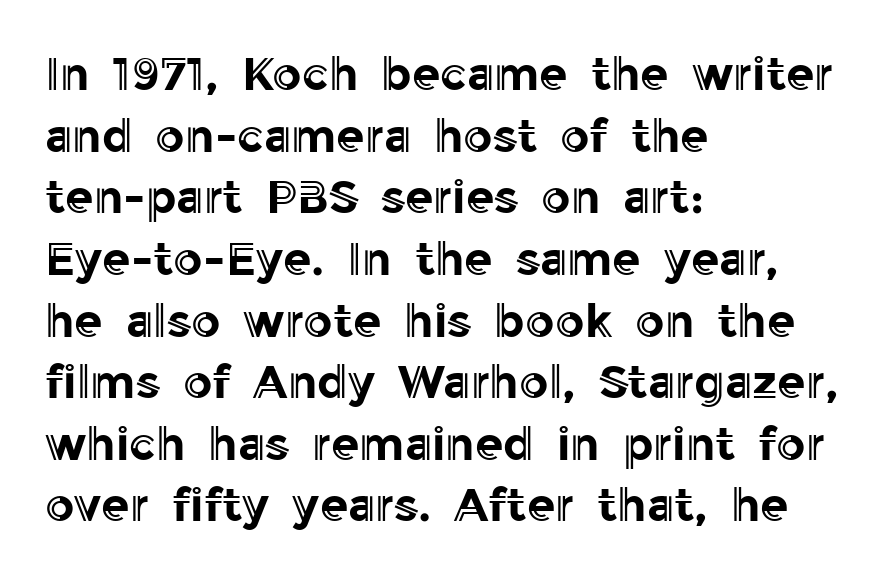
{"italic": "no", "width": "normal", "x_height": "medium", "monospaced": "no", "underline": "no", "align": "left", "line_spacing": "normal", "line_spacing_ratio": 1.34, "letter_spacing": "normal", "letter_spacing_em": 0.0, "glyph_px": 46}
